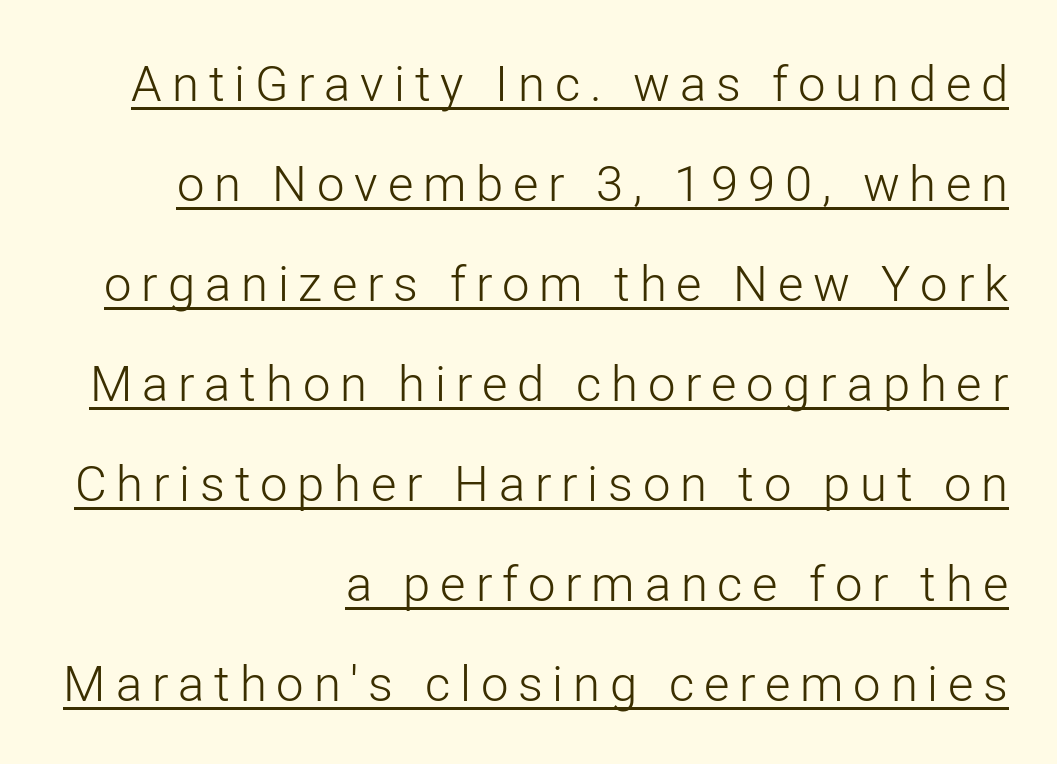
Q: Is the text bold? A: No.
Q: Is the text italic (slanted)? A: No, it is upright.
Q: Is the typeface a serif or a sans-serif typeface? A: Sans-serif.
Q: Is the text underlined? A: Yes.
Q: How is the paragraph aligned? A: Right-aligned.
Q: Is the spacing between letters normal or unusually wide? A: Unusually wide.
Q: Is the spacing between lines tight, normal or loose? A: Loose.
Q: Width (condensed, normal, or wide)? A: Normal.
Q: Stroke contrast? A: Low.
Q: x-height? A: Medium.
Q: Monospaced? A: No.
